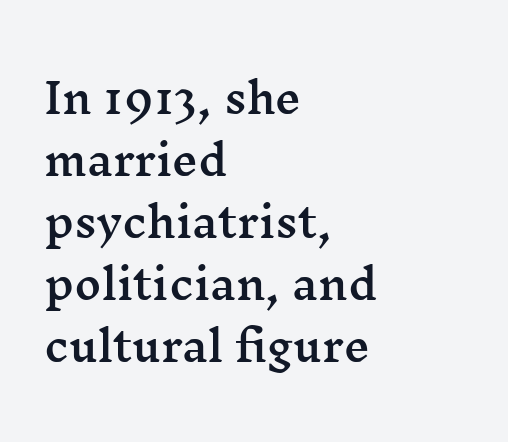
Evenly set lines give the paragraph a standard silhouette. Yep, those are serifs on the letters. The setting favours the left margin, as ordinary paragraphs usually do. How are the letters spaced? Ordinarily, with no added tracking.
